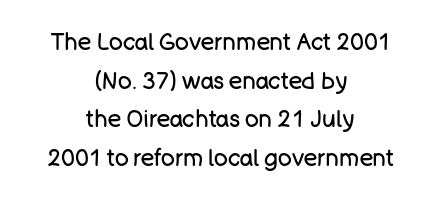
Q: Is the text bold? A: No.
Q: Is the text italic (slanted)? A: No, it is upright.
Q: Is the text underlined? A: No.
Q: How is the paragraph aligned? A: Centered.
Q: Is the spacing between letters normal or unusually wide? A: Normal.
Q: Is the spacing between lines tight, normal or loose? A: Normal.
